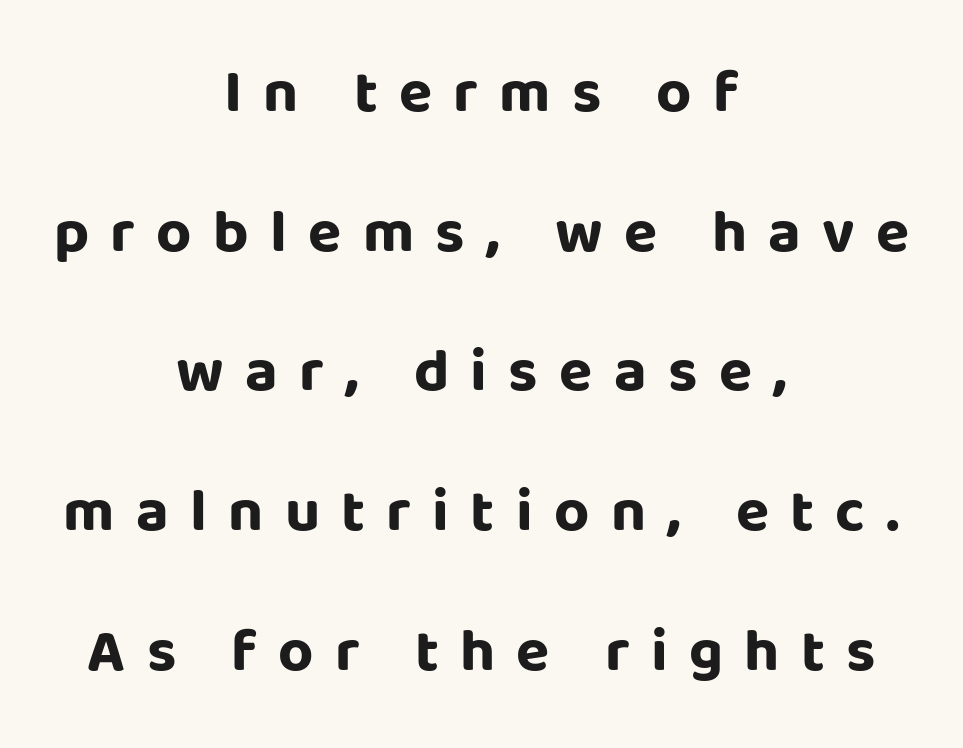
When letters stand straight like this, we call the style roman or upright. Set as a true bold cut, around the 700 mark. Caption: expanded tracking, letters set apart. Does the copy run flush right? No — it is centered line by line.
